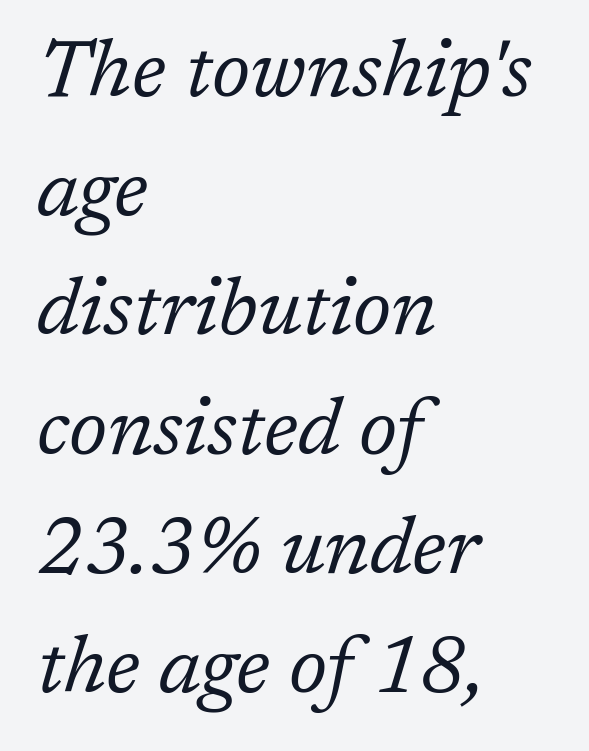
Check the space under the baseline: it is left empty. Is the type slanted? Yes — the strokes lean at a clear angle. Caption: standard tracking, unaltered. Stems and bowls with no extra thickness — not bold. Do the characters align in a grid? No, the font is proportional.
